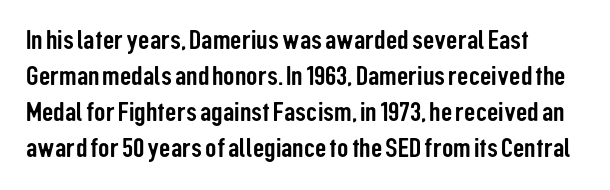
Does extra space separate the letters? No, they use regular spacing. A clean baseline with only descenders dipping below it. The text was rendered using a sans face with plain stroke endings. The rendering uses natural spacing where letterforms have individual widths. Posture: straight, roman, zero tilt.
